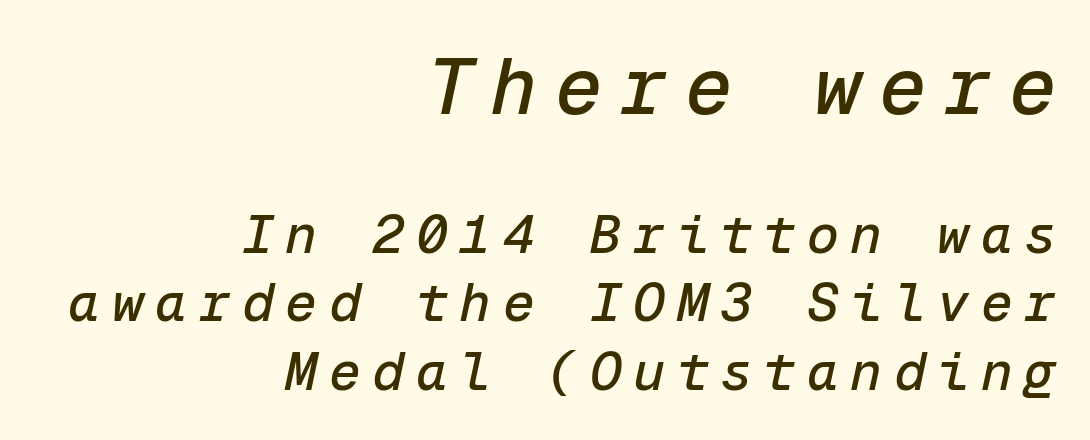
The image shows 79 px text type, italic (leaning right), monospaced; set right-aligned, normal line spacing (1.29x), unusually wide letter spacing (+0.22 em), not underlined; the first (top) block is 1.49x larger; low stroke contrast and a medium x-height.
